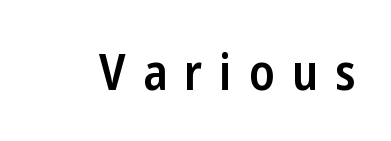
The image shows 50 px semibold, condensed sans-serif type, upright; set unusually wide letter spacing (+0.34 em), not underlined; low stroke contrast and a medium x-height.
